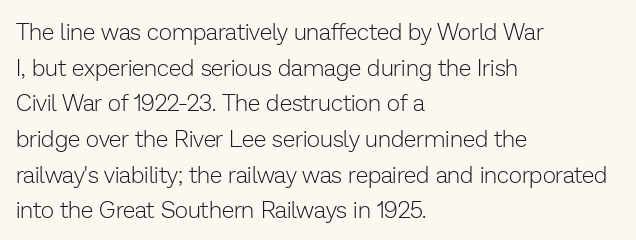
Baseline-to-baseline distance is the conventional proportion of letter height. The passage is arranged the way most books set body copy — flush left. The glyphs are unaccompanied by any horizontal stroke below them. The gaps between neighbouring characters are ordinary and unremarkable.
